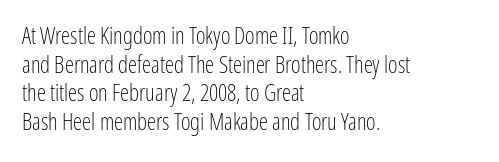
Beneath every word, the page is bare. On a weight scale, this lands at 450 or below. Look at the tracking — it's just the regular setting, nothing added. The typesetter chose a ragged-right arrangement here. Upright lettering throughout.
